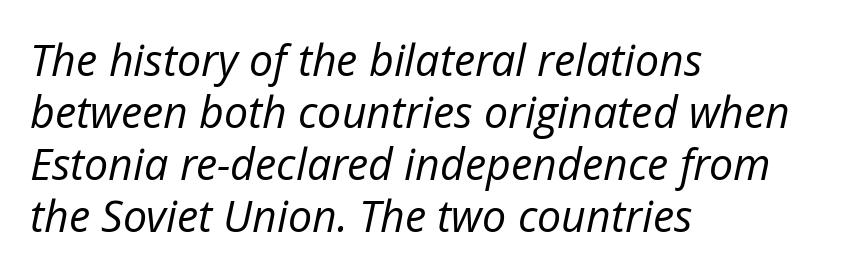
Q: Is the text bold? A: No.
Q: Is the text italic (slanted)? A: Yes, it leans right by about 12 degrees.
Q: Is the text underlined? A: No.
Q: How is the paragraph aligned? A: Left-aligned.
Q: Is the spacing between letters normal or unusually wide? A: Normal.
Q: Width (condensed, normal, or wide)? A: Normal.
Q: Stroke contrast? A: Low.
Q: x-height? A: Medium.
Q: Monospaced? A: No.
